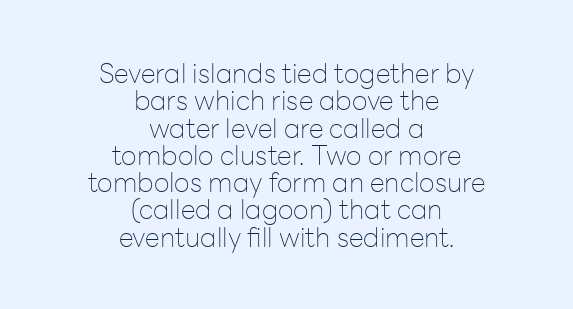
{"italic": "no", "bold": "no", "underline": "no", "align": "center", "line_spacing": "tight", "line_spacing_ratio": 1.01, "letter_spacing": "normal", "letter_spacing_em": 0.0, "glyph_px": 27}
